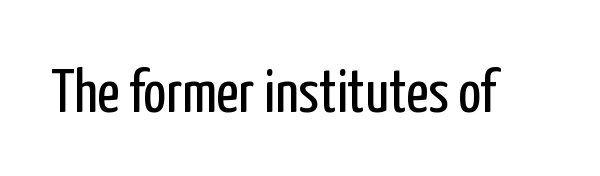
Varying glyph widths throughout — classic text-font behaviour. The horizontal fit of the characters is conventional and even. Only glyphs here, with clear space below each row. A typesetter would mark this as roman, not italic. Weight class: somewhere from thin through regular.
